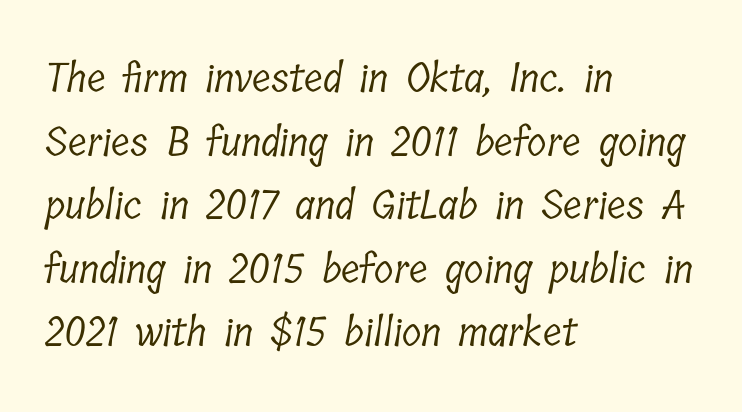
Honestly, the row spacing looks completely unremarkable. Classification — serif. A quiet, ordinary-to-light weight characterises the typeface. A student would call this left alignment; a typographer would say flush left, rag right. The baseline area is clear. Tracking value appears to be zero — textbook default spacing.
